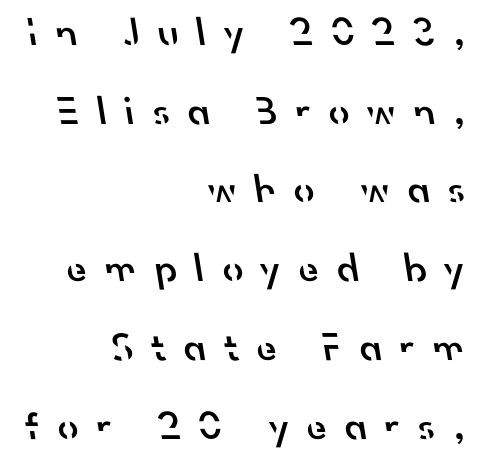
{"serif": "no", "bold": "semi", "weight": "semibold", "width": "normal", "stroke_contrast": "low", "x_height": "small", "monospaced": "no", "underline": "no", "align": "right", "line_spacing": "loose", "line_spacing_ratio": 1.92, "letter_spacing": "wide", "letter_spacing_em": 0.44, "glyph_px": 41}
